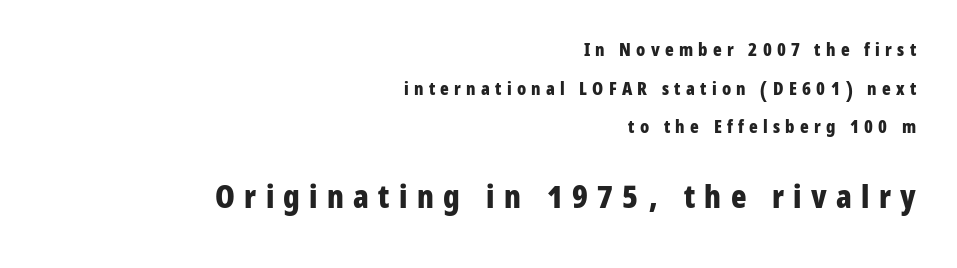
Q: Is the text bold? A: Yes.
Q: Is the text italic (slanted)? A: No, it is upright.
Q: Is the typeface a serif or a sans-serif typeface? A: Sans-serif.
Q: Is the text underlined? A: No.
Q: How is the paragraph aligned? A: Right-aligned.
Q: Is the spacing between letters normal or unusually wide? A: Unusually wide.
Q: Is the spacing between lines tight, normal or loose? A: Loose.
Q: Which block of text is set in a larger size, the first (top) or the second (bottom)? A: The second (bottom) one.
Q: Width (condensed, normal, or wide)? A: Condensed.
Q: Stroke contrast? A: Low.
Q: x-height? A: Medium.
Q: Monospaced? A: No.
